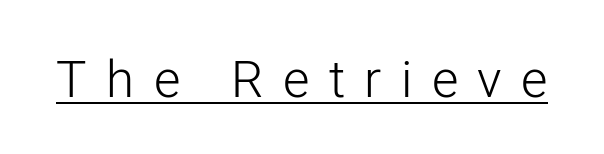
Q: Is the text bold? A: No.
Q: Is the text italic (slanted)? A: No, it is upright.
Q: Is the typeface a serif or a sans-serif typeface? A: Sans-serif.
Q: Is the text underlined? A: Yes.
Q: Is the spacing between letters normal or unusually wide? A: Unusually wide.
Q: Width (condensed, normal, or wide)? A: Normal.
Q: Stroke contrast? A: Low.
Q: x-height? A: Medium.
Q: Monospaced? A: No.
